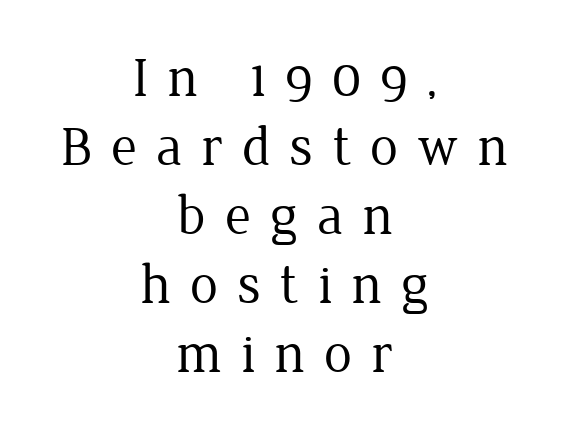
Posture: vertical. Heaviness? Minimal to ordinary, like unemphasized prose. The space beneath each line is pristine and unruled. Spacing verdict: proportional, widths tailored to each character. Yep, those are serifs on the letters.
